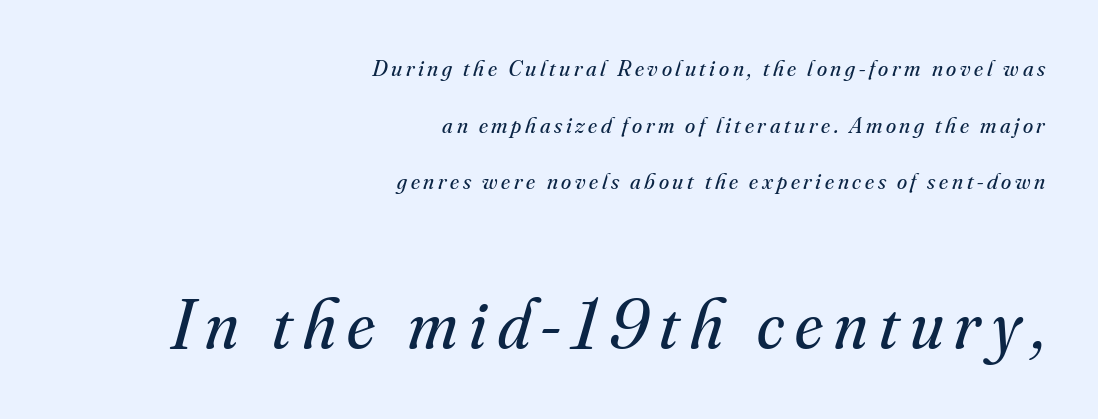
Q: Is the text bold? A: No.
Q: Is the text italic (slanted)? A: Yes, it leans right by about 16 degrees.
Q: Is the typeface a serif or a sans-serif typeface? A: Serif.
Q: Is the text underlined? A: No.
Q: How is the paragraph aligned? A: Right-aligned.
Q: Is the spacing between lines tight, normal or loose? A: Loose.
Q: Which block of text is set in a larger size, the first (top) or the second (bottom)? A: The second (bottom) one.
Q: Width (condensed, normal, or wide)? A: Normal.
Q: Stroke contrast? A: Medium.
Q: x-height? A: Small.
Q: Monospaced? A: No.
